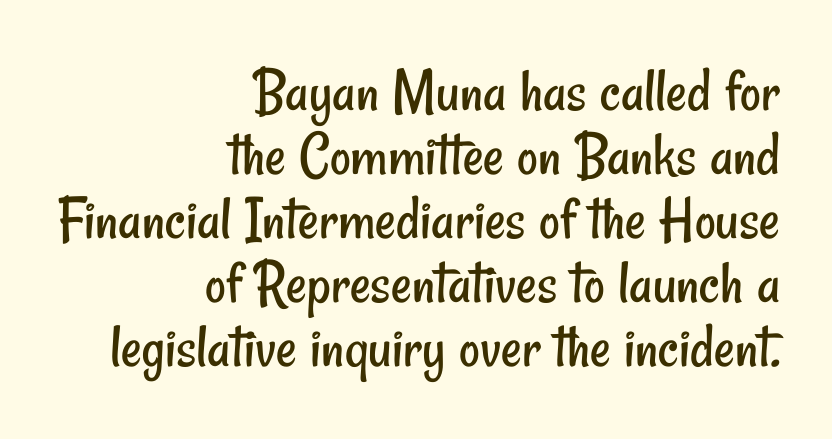
{"serif": "no", "bold": "no", "weight": "regular", "width": "condensed", "stroke_contrast": "low", "x_height": "small", "monospaced": "no", "underline": "no", "align": "right", "line_spacing": "tight", "line_spacing_ratio": 1.0, "letter_spacing": "normal", "letter_spacing_em": 0.0, "glyph_px": 64}
